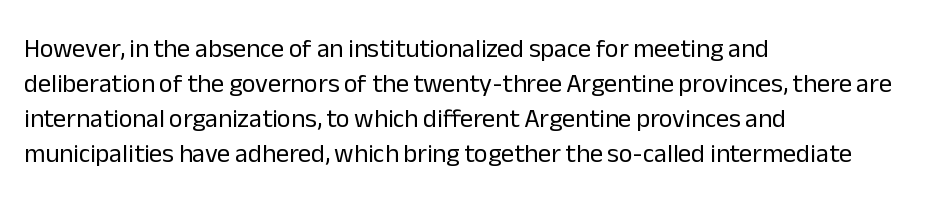
Q: Is the text bold? A: No.
Q: Is the text italic (slanted)? A: No, it is upright.
Q: Is the text underlined? A: No.
Q: How is the paragraph aligned? A: Left-aligned.
Q: Is the spacing between letters normal or unusually wide? A: Normal.
Q: Is the spacing between lines tight, normal or loose? A: Normal.
